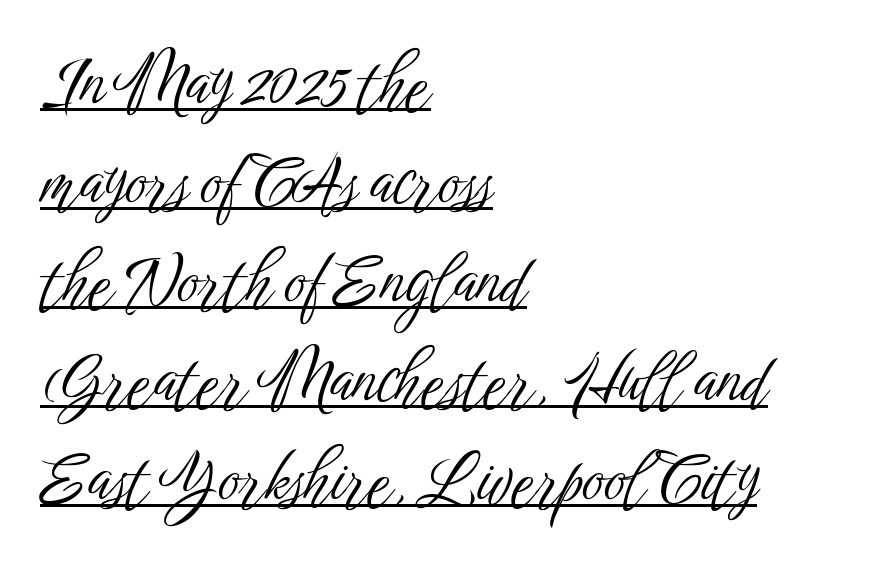
The image shows 66 px light, condensed sans-serif type; set left-aligned, normal line spacing (1.5x), normal letter spacing, underlined; low stroke contrast and a medium x-height.
